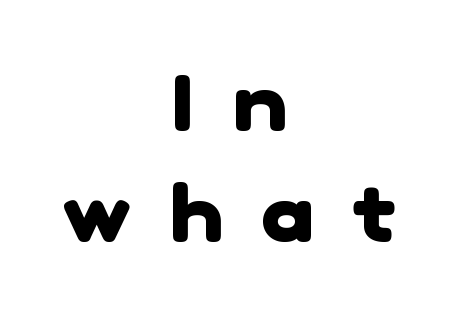
The image shows 80 px heavy sans-serif type; set centered, normal line spacing (1.39x), unusually wide letter spacing (+0.48 em), not underlined; low stroke contrast and a medium x-height.
